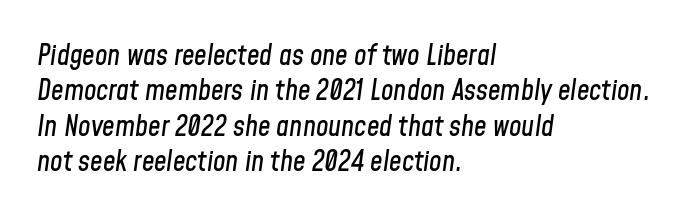
{"italic": "yes", "lean": "right", "slant_degrees": 8, "width": "condensed", "stroke_contrast": "low", "x_height": "medium", "monospaced": "no", "underline": "no", "align": "left", "line_spacing": "normal", "line_spacing_ratio": 1.26, "letter_spacing": "normal", "letter_spacing_em": 0.0, "glyph_px": 28}
